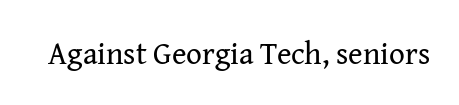
{"serif": "yes", "italic": "no", "bold": "no", "weight": "regular", "width": "normal", "stroke_contrast": "medium", "x_height": "medium", "monospaced": "no", "underline": "no", "letter_spacing": "normal", "letter_spacing_em": 0.0, "glyph_px": 31}
